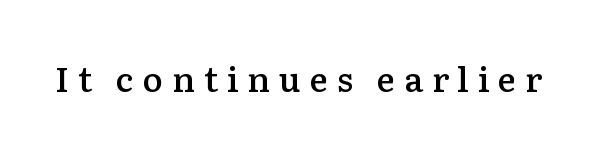
The image shows 34 px semibold serif type, upright; set unusually wide letter spacing (+0.26 em), not underlined; low stroke contrast and a medium x-height.
